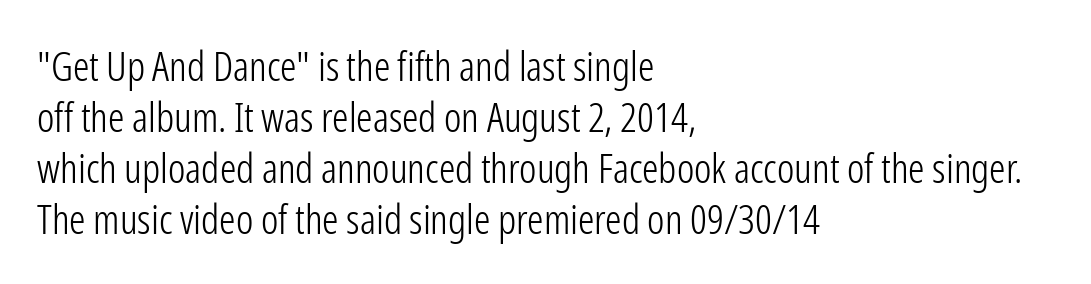
The image shows 41 px light, condensed sans-serif type, upright; set left-aligned, line spacing 1.24x, normal letter spacing, not underlined; low stroke contrast and a medium x-height.
